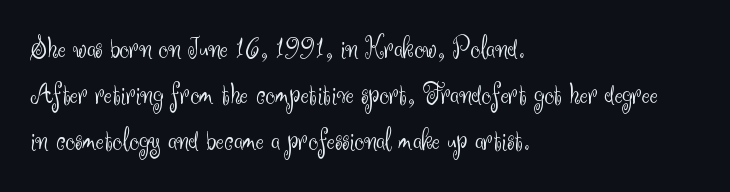
Q: Is the text bold? A: No.
Q: Is the text italic (slanted)? A: No, it is upright.
Q: Is the typeface a serif or a sans-serif typeface? A: Sans-serif.
Q: Is the text underlined? A: No.
Q: How is the paragraph aligned? A: Left-aligned.
Q: Is the spacing between letters normal or unusually wide? A: Normal.
Q: Is the spacing between lines tight, normal or loose? A: Normal.
Q: Width (condensed, normal, or wide)? A: Normal.
Q: Stroke contrast? A: Medium.
Q: x-height? A: Small.
Q: Monospaced? A: No.
